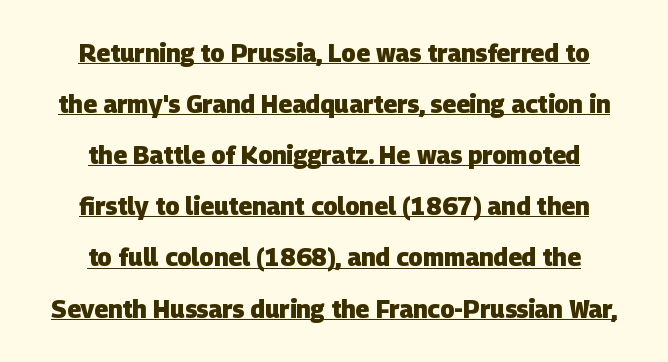
{"bold": "yes", "underline": "yes", "align": "center", "line_spacing": "loose", "line_spacing_ratio": 2.13, "letter_spacing": "normal", "letter_spacing_em": 0.0, "glyph_px": 24}
